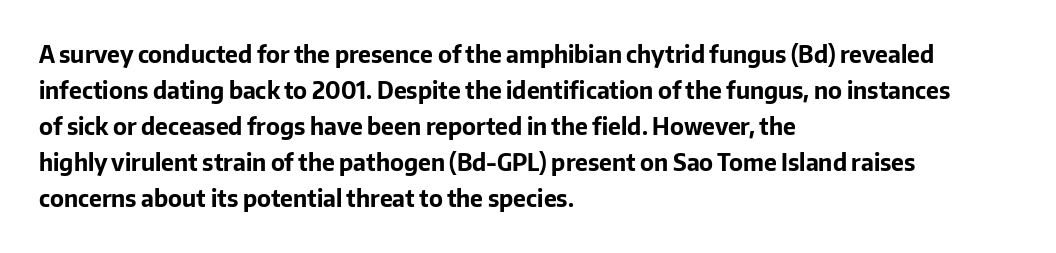
{"italic": "no", "bold": "yes", "underline": "no", "align": "left", "line_spacing": "normal", "line_spacing_ratio": 1.57, "letter_spacing": "normal", "letter_spacing_em": 0.0, "glyph_px": 23}
